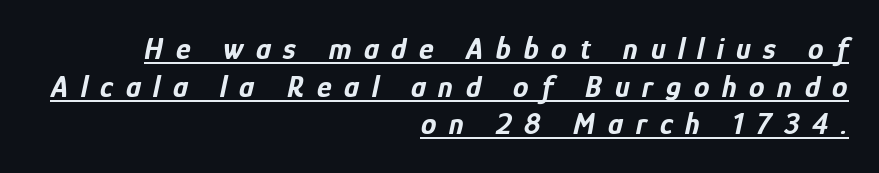
The image shows 31 px bold, condensed type, italic (leaning right); set right-aligned, line spacing 1.21x, unusually wide letter spacing (+0.41 em), underlined; low stroke contrast and a medium x-height.
